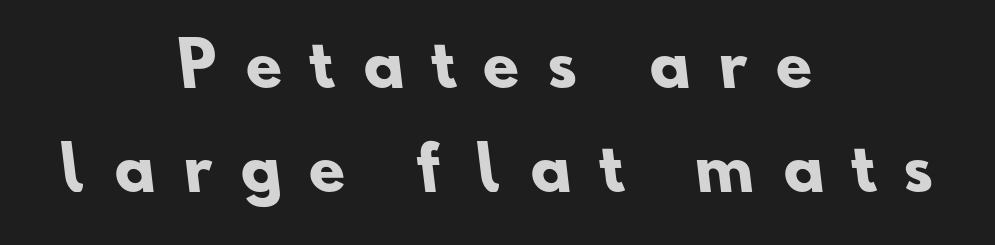
Typesetter's note: full bold, strokes at maximum text heaviness. Nothing sits at the stroke ends, so this counts as sans-serif. Inter-character spacing is expanded well beyond the font's built-in metrics. Casual observation: everything's sitting right in the middle.
